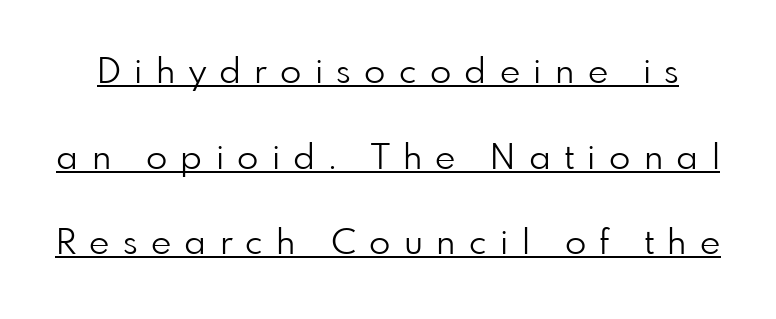
Tracking value appears strongly positive — letters spread wide. Does the lettering tilt? It doesn't — this is upright. Loosely led — the rows are spread out. Heaviness? Minimal to ordinary, like unemphasized prose. Are there feet on the stems? There aren't — it's a sans. The words here are underlined.
